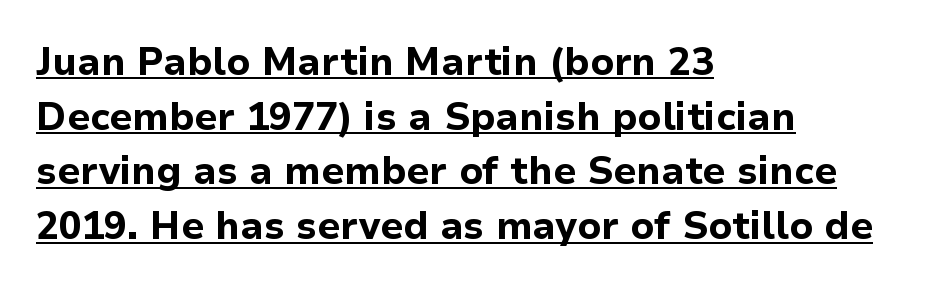
Q: Is the text bold? A: Yes.
Q: Is the text italic (slanted)? A: No, it is upright.
Q: Is the typeface a serif or a sans-serif typeface? A: Sans-serif.
Q: Is the text underlined? A: Yes.
Q: How is the paragraph aligned? A: Left-aligned.
Q: Is the spacing between letters normal or unusually wide? A: Normal.
Q: Is the spacing between lines tight, normal or loose? A: Normal.
Q: Width (condensed, normal, or wide)? A: Normal.
Q: Stroke contrast? A: Low.
Q: x-height? A: Medium.
Q: Monospaced? A: No.
